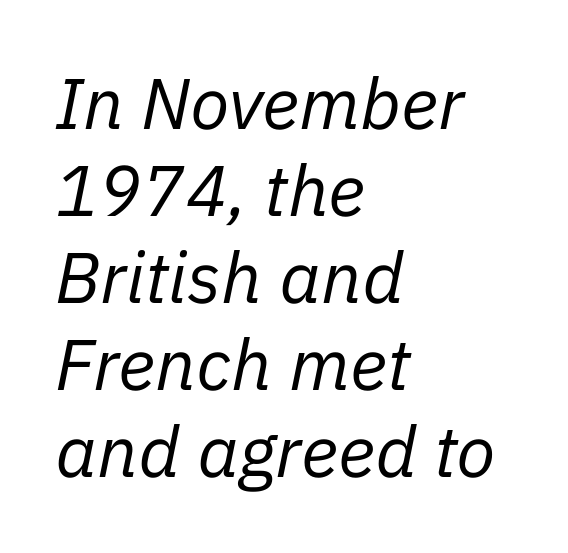
The passage shown is typed in a proportional face where columns would drift. The paragraph has a hard left edge and a soft right edge. The specimen reads as italic at a glance. Here the glyphs are tracked normally, forming tight word shapes. Letters rest on an invisible, unmarked baseline. The typeface has the unassuming heft of standard copy or less.
